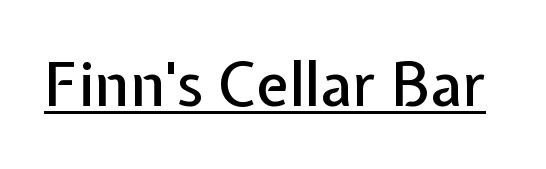
{"serif": "no", "italic": "no", "width": "normal", "stroke_contrast": "low", "x_height": "medium", "monospaced": "no", "underline": "yes", "letter_spacing": "normal", "letter_spacing_em": 0.0, "glyph_px": 60}
